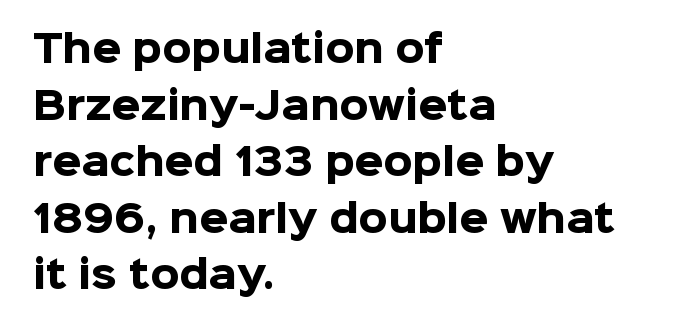
{"serif": "no", "italic": "no", "bold": "yes", "weight": "heavy", "width": "normal", "stroke_contrast": "low", "x_height": "medium", "monospaced": "no", "underline": "no", "align": "left", "line_spacing": "normal", "line_spacing_ratio": 1.53, "letter_spacing": "normal", "letter_spacing_em": 0.0, "glyph_px": 37}
